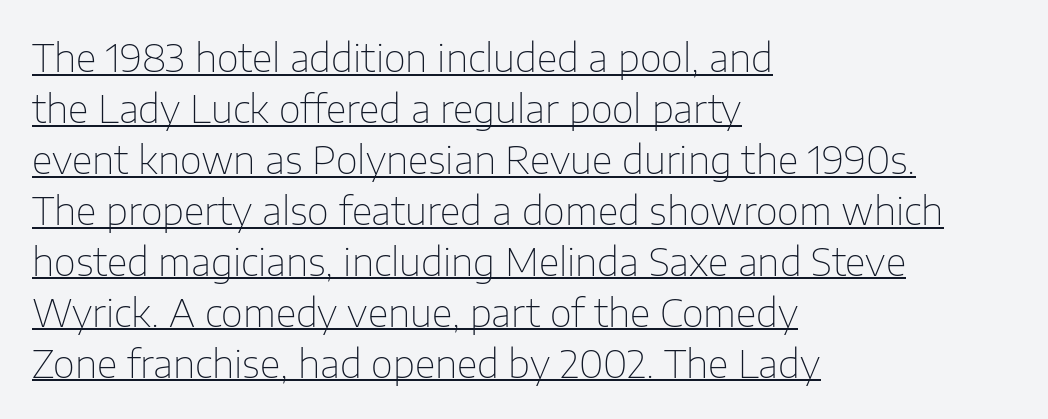
Q: Is the text bold? A: No.
Q: Is the text italic (slanted)? A: No, it is upright.
Q: Is the typeface a serif or a sans-serif typeface? A: Sans-serif.
Q: Is the text underlined? A: Yes.
Q: How is the paragraph aligned? A: Left-aligned.
Q: Is the spacing between letters normal or unusually wide? A: Normal.
Q: Is the spacing between lines tight, normal or loose? A: Normal.
Q: Width (condensed, normal, or wide)? A: Normal.
Q: Stroke contrast? A: Low.
Q: x-height? A: Medium.
Q: Monospaced? A: No.
